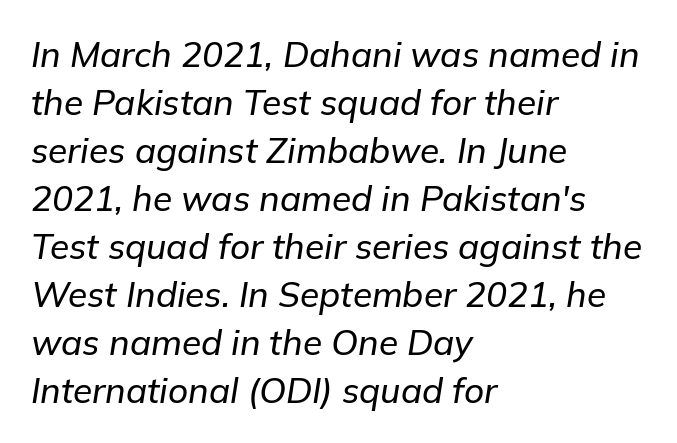
A typesetter would mark this as italic. Left-aligned paragraph, ragged on the right. Summary of vertical rhythm: regular, with standard interline spacing. Character widths vary here, with narrow letters taking less room than wide ones. The zone under the glyphs is completely vacant. Glyph-to-glyph distance matches everyday printed text.
